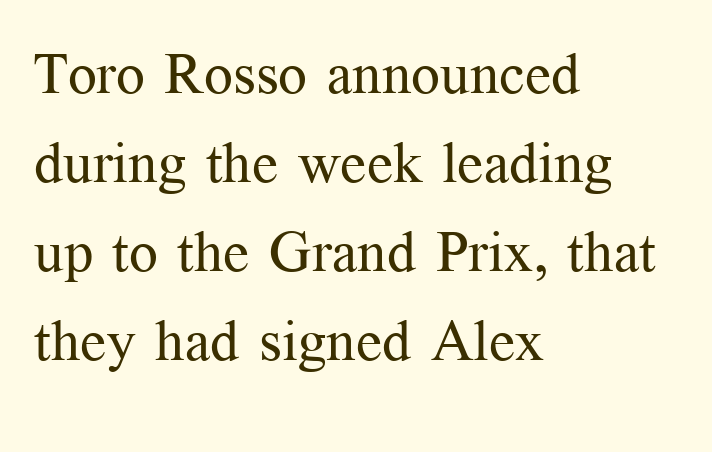
The image shows 57 px regular-weight serif type, upright; set left-aligned, normal line spacing (1.56x), normal letter spacing, not underlined; medium stroke contrast and a medium x-height.
